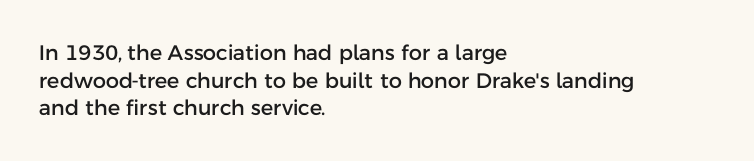
Every character sits straight up, as roman type does. Decoration check: the copy has no underline. A normal amount of white space separates one row of letters from the next. The passage shown has conventional tracking throughout.
